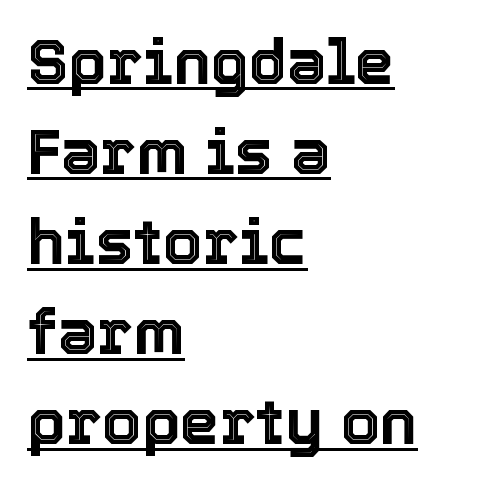
{"italic": "no", "width": "normal", "x_height": "medium", "monospaced": "no", "underline": "yes", "align": "left", "line_spacing": "normal", "line_spacing_ratio": 1.43, "letter_spacing": "normal", "letter_spacing_em": 0.0, "glyph_px": 63}
